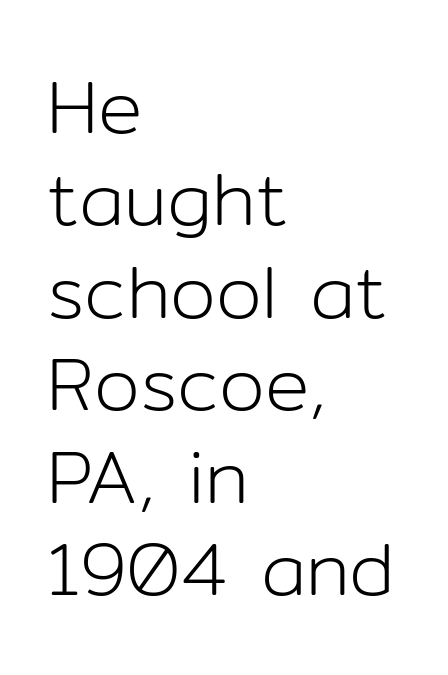
{"serif": "no", "italic": "no", "bold": "no", "weight": "light", "width": "normal", "stroke_contrast": "low", "x_height": "medium", "monospaced": "no", "underline": "no", "align": "left", "line_spacing": "normal", "line_spacing_ratio": 1.25, "letter_spacing": "normal", "letter_spacing_em": 0.0, "glyph_px": 74}
